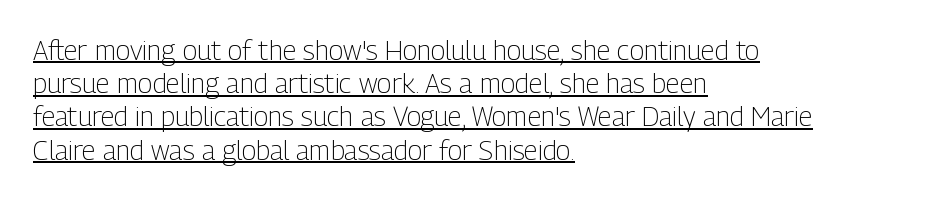
Q: Is the text bold? A: No.
Q: Is the text italic (slanted)? A: No, it is upright.
Q: Is the text underlined? A: Yes.
Q: How is the paragraph aligned? A: Left-aligned.
Q: Is the spacing between letters normal or unusually wide? A: Normal.
